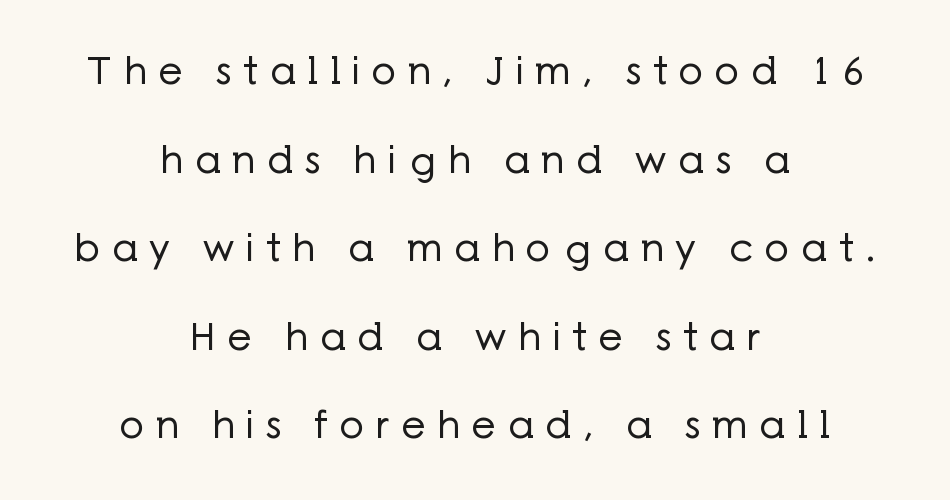
The image shows 38 px regular-weight sans-serif type, upright; set centered, loose line spacing (2.33x), unusually wide letter spacing (+0.31 em), not underlined; low stroke contrast and a medium x-height.
